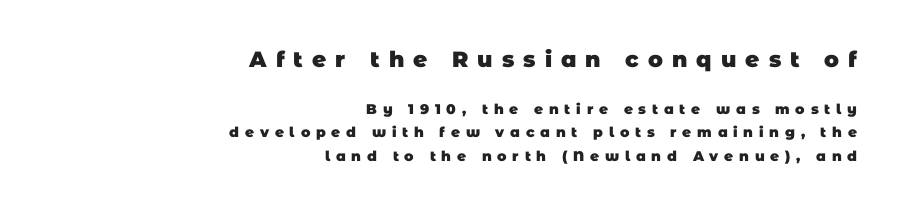
The image shows 22 px bold type; set right-aligned, normal line spacing (1.69x), unusually wide letter spacing (+0.41 em), not underlined; the first (top) block is 1.57x larger.
